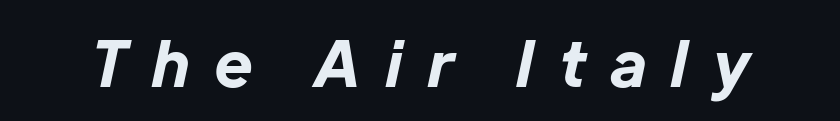
The font's italic variant was chosen for this text. In terms of weight, the rendering is a true, heavy bold. The space beneath each line is pristine and unruled. Glyph-to-glyph distance is far greater than everyday printed text.
